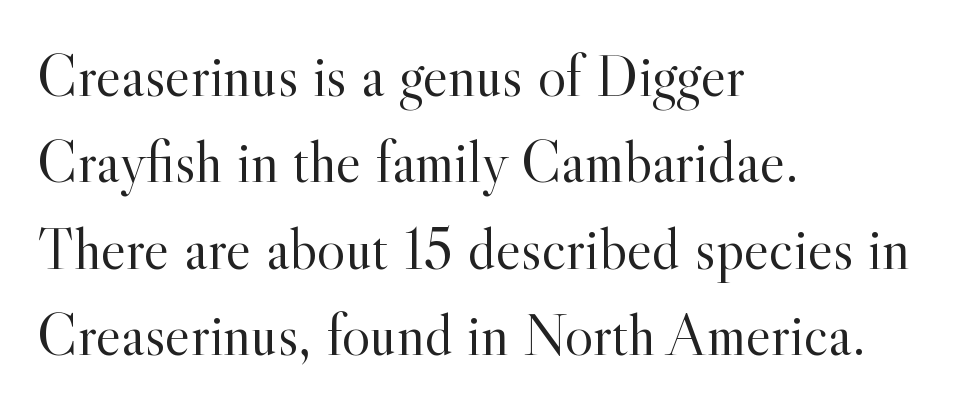
Is there much room between lines? A standard amount, neither cramped nor airy. This sample uses an upright cut, with every glyph sitting square on the baseline. The line texture is even and compact thanks to regular tracking. The glyphs are unaccompanied by any horizontal stroke below them.
